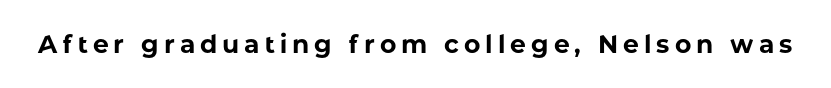
Q: Is the text bold? A: Yes.
Q: Is the text italic (slanted)? A: No, it is upright.
Q: Is the text underlined? A: No.
Q: Is the spacing between letters normal or unusually wide? A: Unusually wide.
